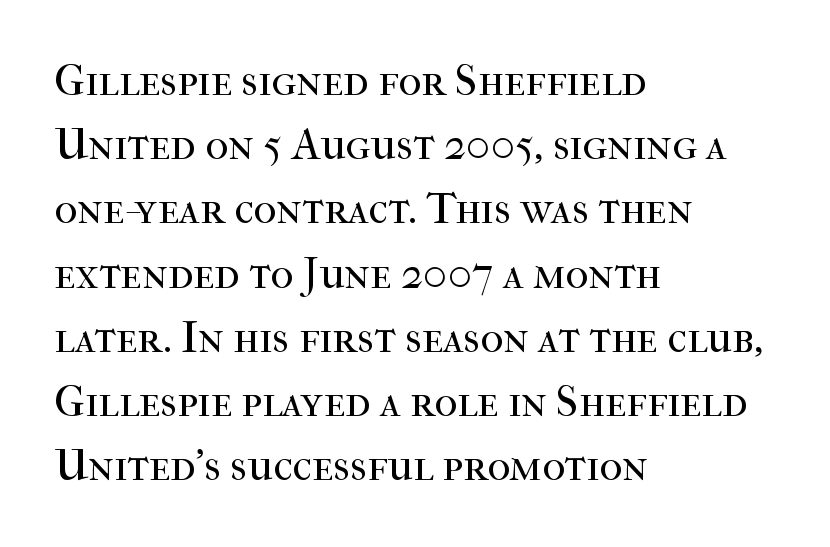
Posture: vertical. Each letter keeps its own natural width here, so spacing adapts to shape. Just letters on the line, the space beneath them empty. Interline gaps are of average width in this sample. The passage shown is typeset with a serif family.
